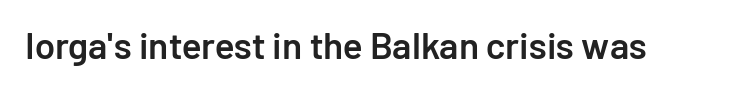
The image shows 37 px semibold sans-serif type, upright; set normal letter spacing, not underlined; low stroke contrast and a medium x-height.
